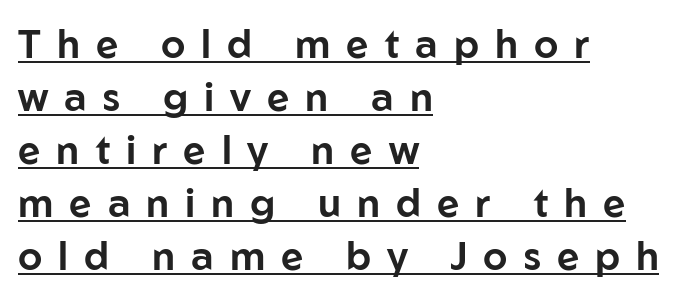
The image shows 39 px sans-serif type, upright; set left-aligned, normal line spacing (1.36x), unusually wide letter spacing (+0.41 em), underlined; low stroke contrast and a medium x-height.
